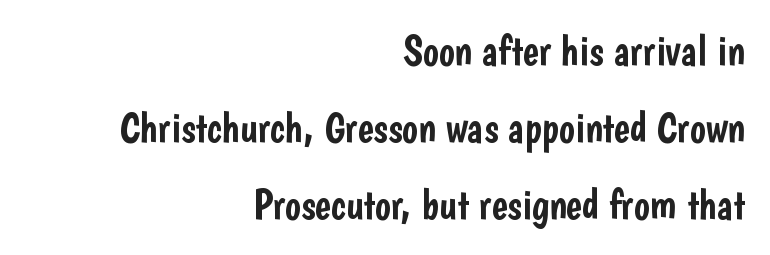
Spacing verdict: proportional, widths tailored to each character. Are there feet on the stems? There aren't — it's a sans. Short and long lines alike share a common ending point at right. Descender tails drop into unmarked territory.
